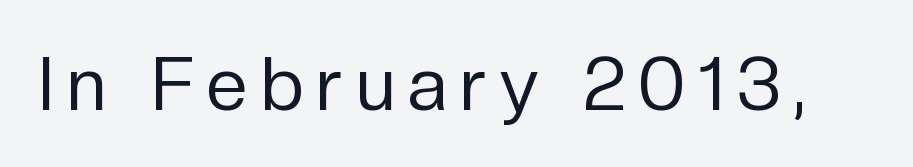
The image shows 74 px regular-weight sans-serif type, upright; set not underlined; low stroke contrast and a medium x-height.
